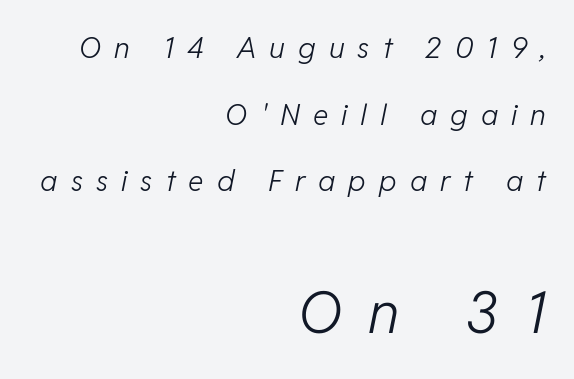
Whoever set this made the second block the dominant, larger element. Rows of type keep a wide berth in the vertical direction. Tracking here is generous; glyphs stand well apart from one another. The setting favours the right margin, as signatures and pull-quotes sometimes do. There's an unmistakable incline to the writing here. Stem width sits at or under what a default text font uses.
